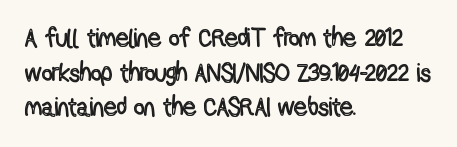
{"italic": "no", "underline": "no", "align": "left", "line_spacing": "normal", "line_spacing_ratio": 1.33, "letter_spacing": "normal", "letter_spacing_em": 0.0, "glyph_px": 26}
